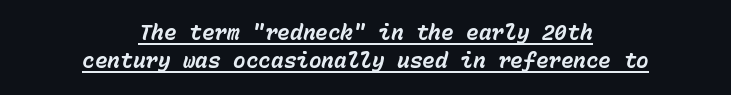
{"italic": "yes", "lean": "right", "slant_degrees": 15, "bold": "yes", "underline": "yes", "align": "center", "line_spacing": "normal", "line_spacing_ratio": 1.34, "letter_spacing": "normal", "letter_spacing_em": 0.0, "glyph_px": 21}
